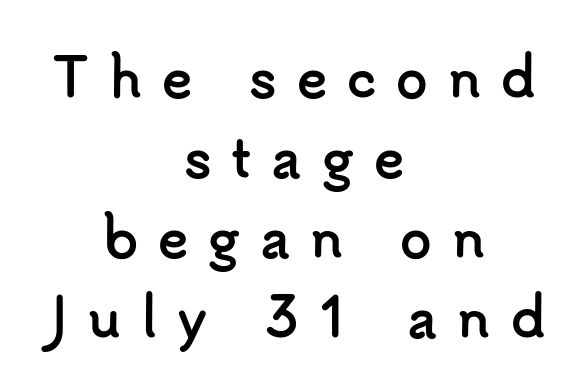
The image shows 51 px semibold sans-serif type, upright; set centered, normal line spacing (1.57x), unusually wide letter spacing (+0.39 em), not underlined; low stroke contrast and a small x-height.
